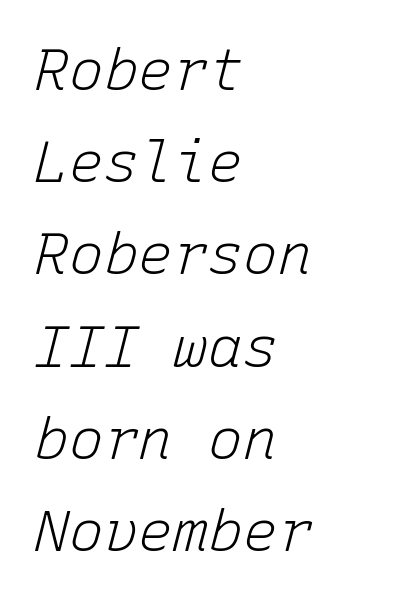
Here the designer chose a console-style face with uniform glyph widths. Slant detected: the letters are inclined. Has an underline been added? It has not. Line beginnings align vertically; line endings do not.
